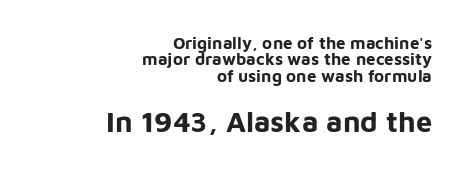
Q: Is the text bold? A: Yes.
Q: Is the text italic (slanted)? A: No, it is upright.
Q: Is the typeface a serif or a sans-serif typeface? A: Sans-serif.
Q: Is the text underlined? A: No.
Q: How is the paragraph aligned? A: Right-aligned.
Q: Is the spacing between letters normal or unusually wide? A: Normal.
Q: Is the spacing between lines tight, normal or loose? A: Tight.
Q: Which block of text is set in a larger size, the first (top) or the second (bottom)? A: The second (bottom) one.
Q: Width (condensed, normal, or wide)? A: Normal.
Q: Stroke contrast? A: Low.
Q: x-height? A: Medium.
Q: Monospaced? A: No.
